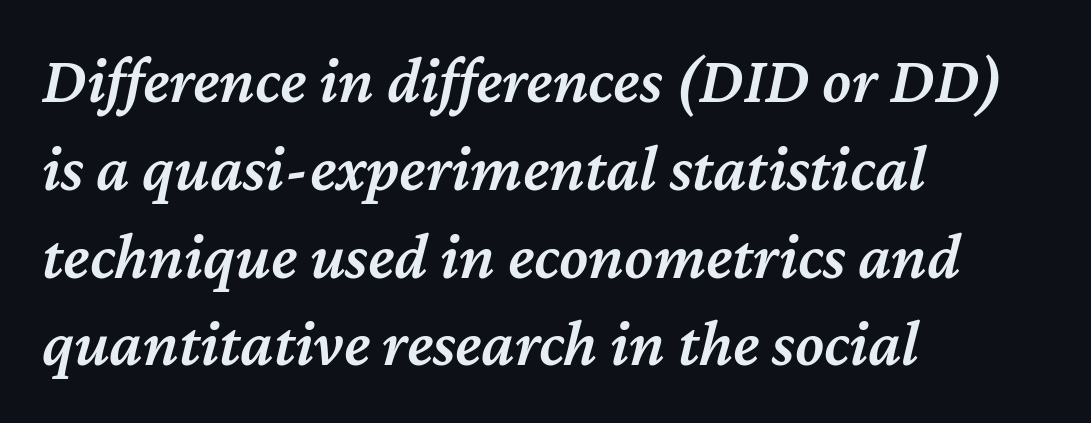
{"italic": "yes", "lean": "right", "slant_degrees": 12, "bold": "semi", "weight": "semibold", "width": "normal", "stroke_contrast": "medium", "x_height": "medium", "monospaced": "no", "underline": "no", "align": "left", "line_spacing": "normal", "line_spacing_ratio": 1.33, "letter_spacing": "normal", "letter_spacing_em": 0.0, "glyph_px": 66}
